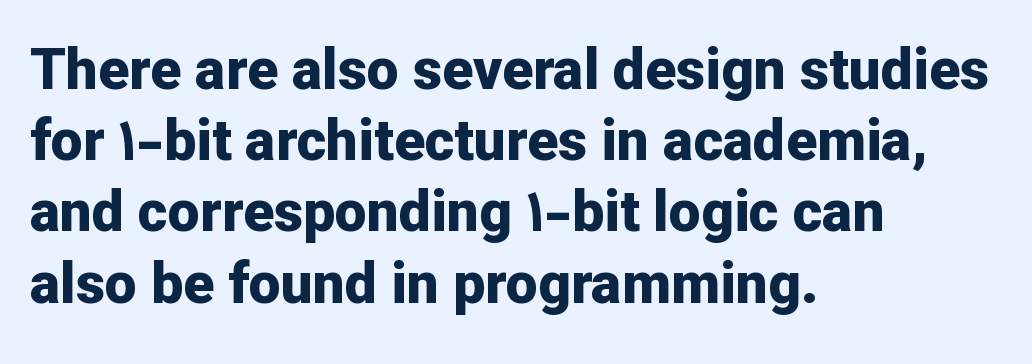
Q: Is the text bold? A: Yes.
Q: Is the text italic (slanted)? A: No, it is upright.
Q: Is the typeface a serif or a sans-serif typeface? A: Sans-serif.
Q: Is the text underlined? A: No.
Q: How is the paragraph aligned? A: Left-aligned.
Q: Is the spacing between letters normal or unusually wide? A: Normal.
Q: Is the spacing between lines tight, normal or loose? A: Normal.
Q: Width (condensed, normal, or wide)? A: Normal.
Q: Stroke contrast? A: Low.
Q: x-height? A: Medium.
Q: Monospaced? A: No.
